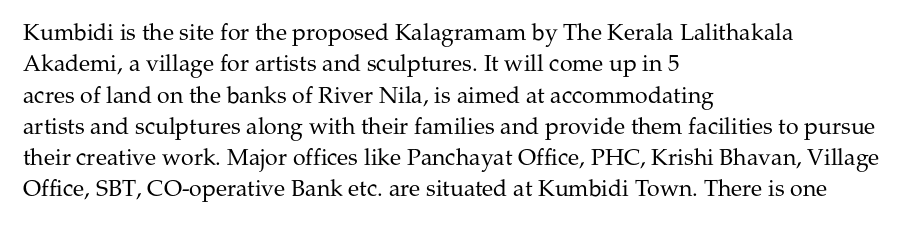
{"italic": "no", "bold": "no", "underline": "no", "align": "left", "line_spacing": "normal", "line_spacing_ratio": 1.36, "letter_spacing": "normal", "letter_spacing_em": 0.0, "glyph_px": 23}
